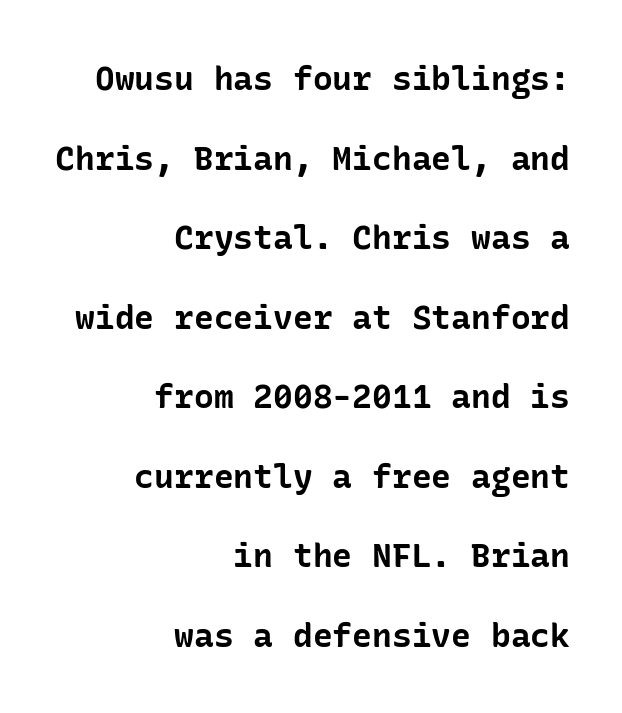
Q: Is the text bold? A: Yes.
Q: Is the text italic (slanted)? A: No, it is upright.
Q: Is the typeface a serif or a sans-serif typeface? A: Sans-serif.
Q: Is the text underlined? A: No.
Q: How is the paragraph aligned? A: Right-aligned.
Q: Is the spacing between letters normal or unusually wide? A: Normal.
Q: Is the spacing between lines tight, normal or loose? A: Loose.
Q: Width (condensed, normal, or wide)? A: Normal.
Q: Stroke contrast? A: Low.
Q: x-height? A: Medium.
